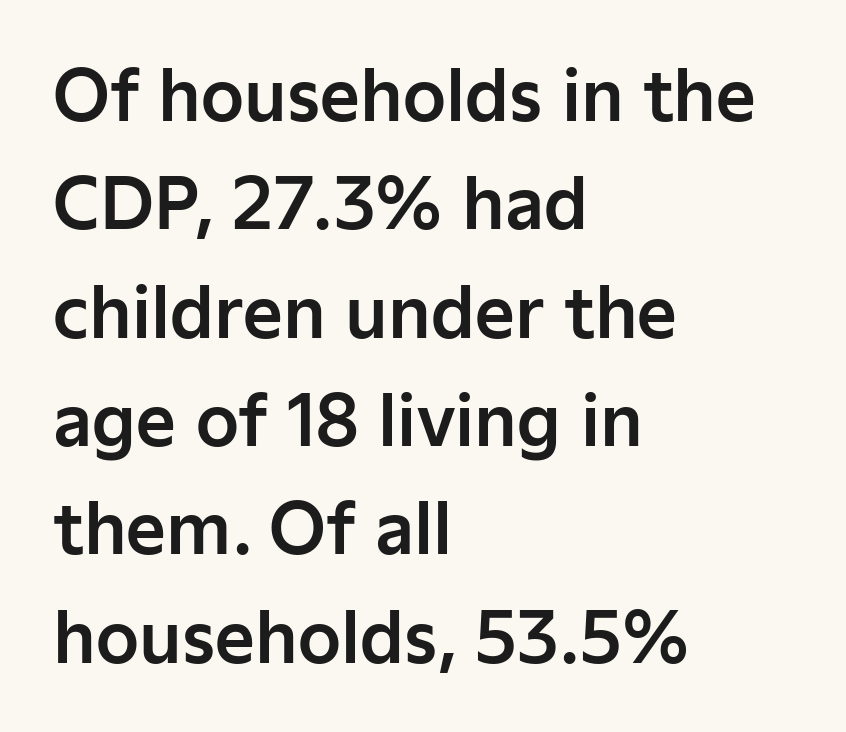
Q: Is the text italic (slanted)? A: No, it is upright.
Q: Is the typeface a serif or a sans-serif typeface? A: Sans-serif.
Q: Is the text underlined? A: No.
Q: How is the paragraph aligned? A: Left-aligned.
Q: Is the spacing between letters normal or unusually wide? A: Normal.
Q: Is the spacing between lines tight, normal or loose? A: Normal.
Q: Width (condensed, normal, or wide)? A: Normal.
Q: Stroke contrast? A: Low.
Q: x-height? A: Medium.
Q: Monospaced? A: No.
